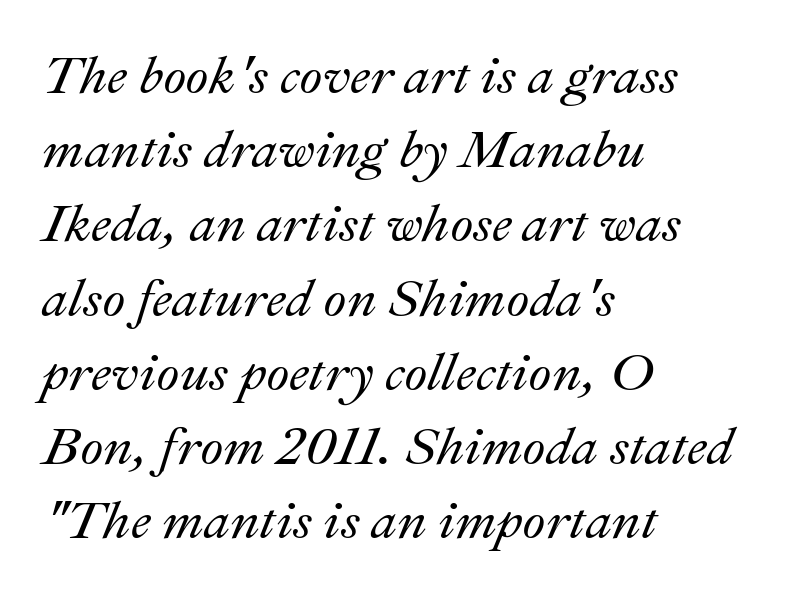
You could call the tracking neutral — neither tight nor loose. The rendering uses natural spacing where letterforms have individual widths. Rows of type keep a routine distance in the vertical direction. Would a proofreader flag this as italicized? Yes. Has an underline been added? It has not.
